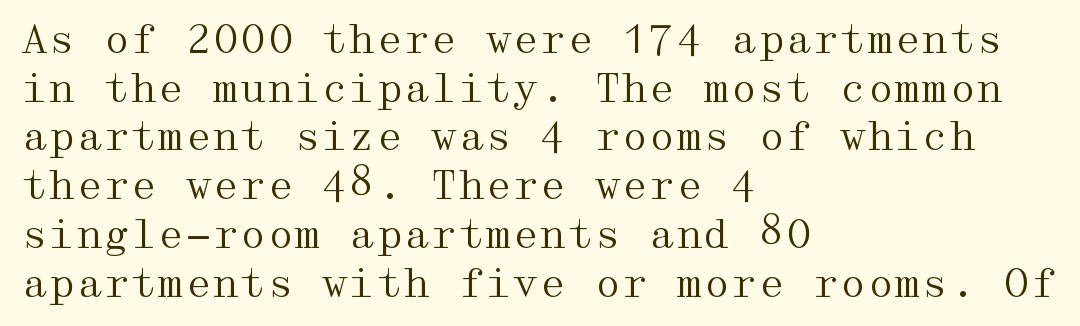
The text block is weighted toward the left margin, trailing off unevenly rightward. The letterforms sit shoulder to shoulder at normal distance. To sum up the face: it has serifs. These lines were composed using upright roman letters.
